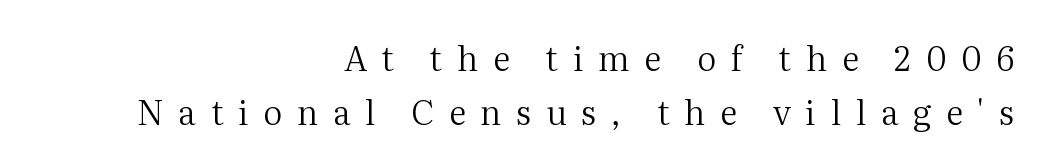
Plain, unruled lines of type. Spacing verdict: proportional, widths tailored to each character. No chunkiness to these letters — they're not bold. Baseline-to-baseline distance is the conventional proportion of letter height.
